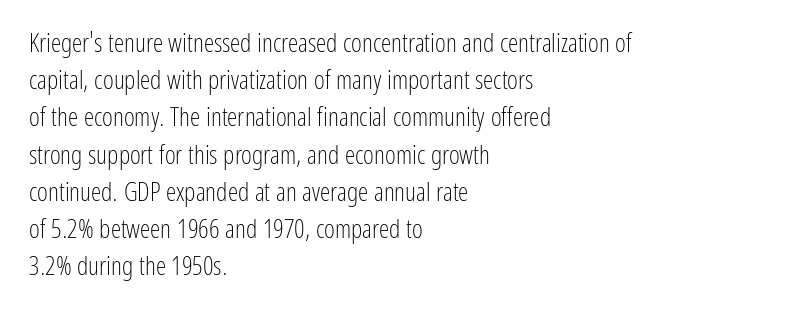
The rendering anchors every line to the left-hand side. A clean baseline with only descenders dipping below it. No chunkiness to these letters — they're not bold. Leading matches the norm, producing a regular column. Ascenders rise straight up at ninety degrees. Nobody touched the tracking dial on this one.
